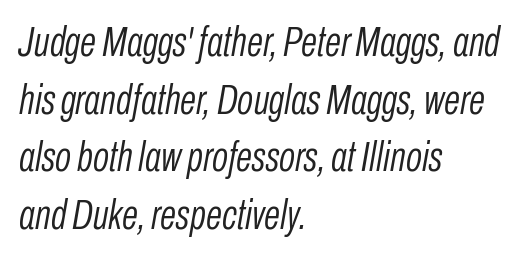
{"italic": "yes", "lean": "right", "slant_degrees": 10, "bold": "no", "weight": "light", "width": "condensed", "stroke_contrast": "low", "x_height": "medium", "monospaced": "no", "underline": "no", "align": "left", "line_spacing": "normal", "line_spacing_ratio": 1.37, "letter_spacing": "normal", "letter_spacing_em": 0.0, "glyph_px": 42}
